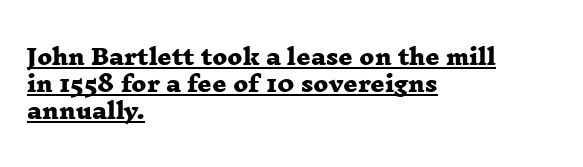
The image shows 22 px bold type; set left-aligned, line spacing 1.23x, normal letter spacing, underlined.
